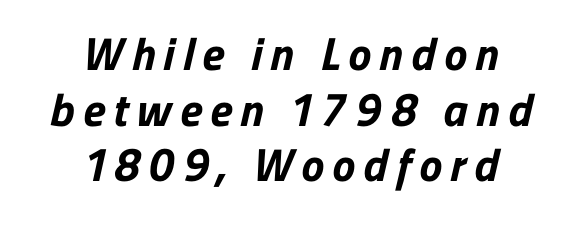
Q: Is the text bold? A: Yes.
Q: Is the typeface a serif or a sans-serif typeface? A: Sans-serif.
Q: Is the text underlined? A: No.
Q: How is the paragraph aligned? A: Centered.
Q: Width (condensed, normal, or wide)? A: Normal.
Q: Stroke contrast? A: Low.
Q: x-height? A: Medium.
Q: Monospaced? A: No.
